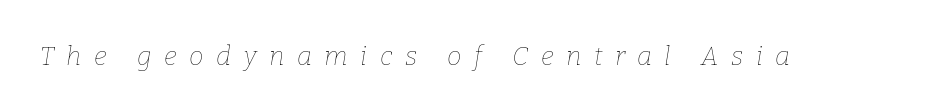
Slanted lettering throughout. Letters have the restrained weight of plain body copy at most. The gaps between neighbouring characters are conspicuously large. A clean baseline with only descenders dipping below it.
